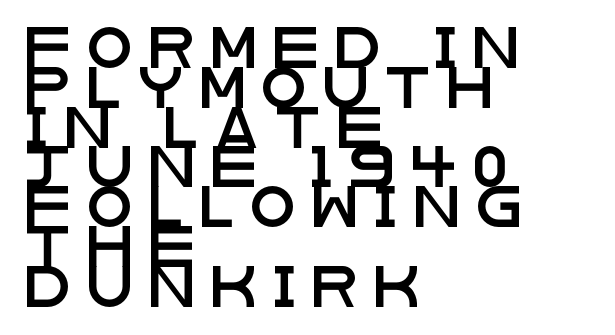
The image shows 41 px wide sans-serif type, upright; set left-aligned, tight line spacing (0.97x), unusually wide letter spacing (+0.41 em), not underlined; low stroke contrast and a large x-height.
